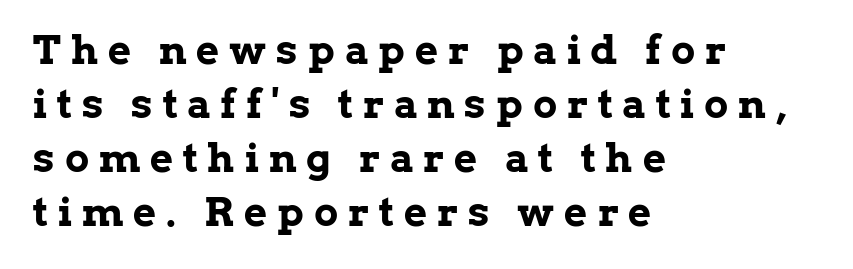
Q: Is the text bold? A: Yes.
Q: Is the text italic (slanted)? A: No, it is upright.
Q: Is the typeface a serif or a sans-serif typeface? A: Serif.
Q: Is the text underlined? A: No.
Q: How is the paragraph aligned? A: Left-aligned.
Q: Is the spacing between letters normal or unusually wide? A: Unusually wide.
Q: Is the spacing between lines tight, normal or loose? A: Normal.
Q: Width (condensed, normal, or wide)? A: Normal.
Q: Stroke contrast? A: Low.
Q: x-height? A: Medium.
Q: Monospaced? A: No.
